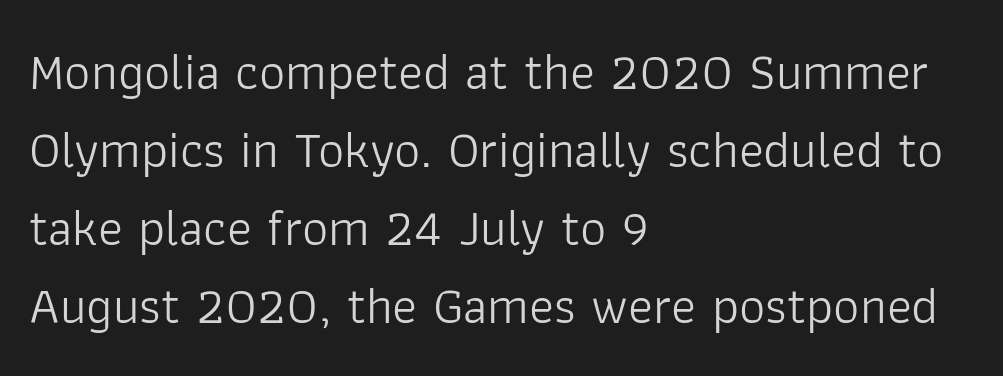
The image shows 52 px light sans-serif type, upright; set left-aligned, normal line spacing (1.5x), normal letter spacing, not underlined; low stroke contrast and a medium x-height.
